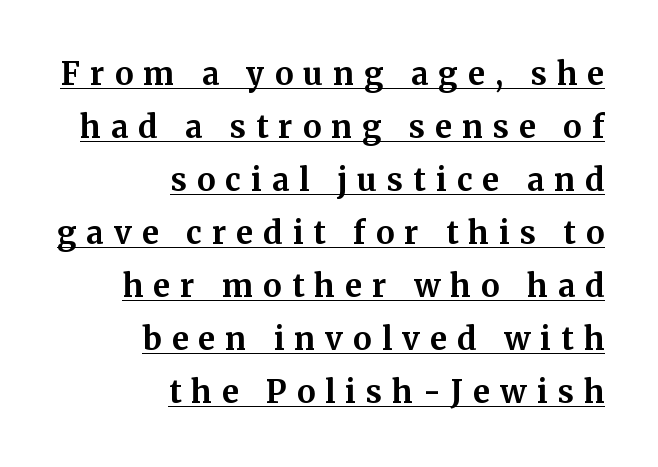
{"serif": "yes", "italic": "no", "bold": "yes", "weight": "bold", "width": "normal", "stroke_contrast": "medium", "x_height": "medium", "monospaced": "no", "underline": "yes", "align": "right", "line_spacing_ratio": 1.71, "letter_spacing": "wide", "letter_spacing_em": 0.33, "glyph_px": 31}
